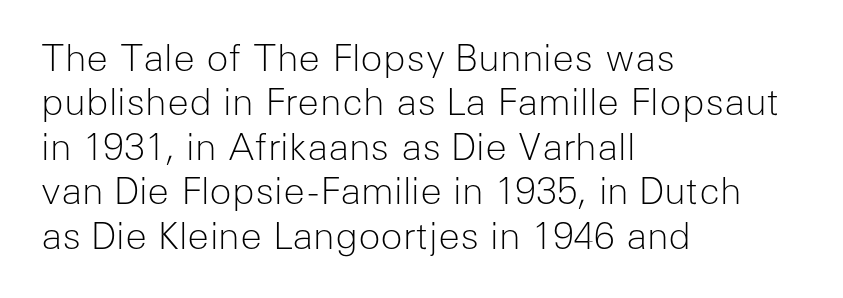
The image shows 37 px light sans-serif type, upright; set left-aligned, line spacing 1.2x, normal letter spacing, not underlined; low stroke contrast and a medium x-height.
